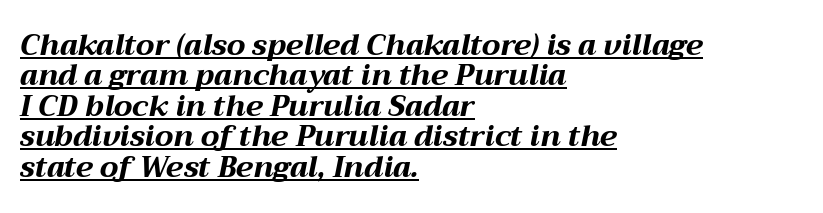
The image shows 29 px bold, wide type, italic (leaning right); set left-aligned, tight line spacing (1.05x), normal letter spacing, underlined; medium stroke contrast and a medium x-height.
